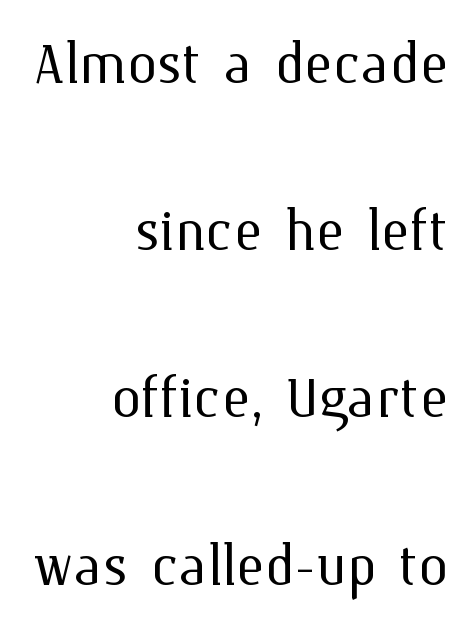
The image shows 75 px light type, upright; set right-aligned, loose line spacing (2.23x), normal letter spacing, not underlined; medium stroke contrast and a medium x-height.
